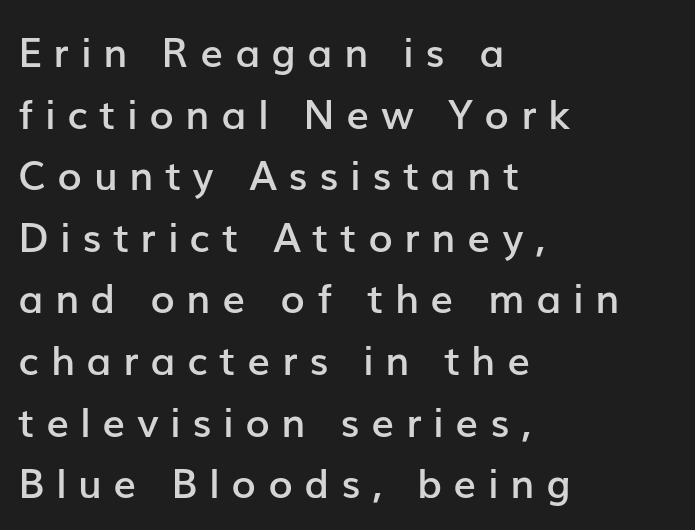
The image shows 40 px semibold sans-serif type, upright; set left-aligned, normal line spacing (1.54x), unusually wide letter spacing (+0.29 em), not underlined; low stroke contrast and a medium x-height.
